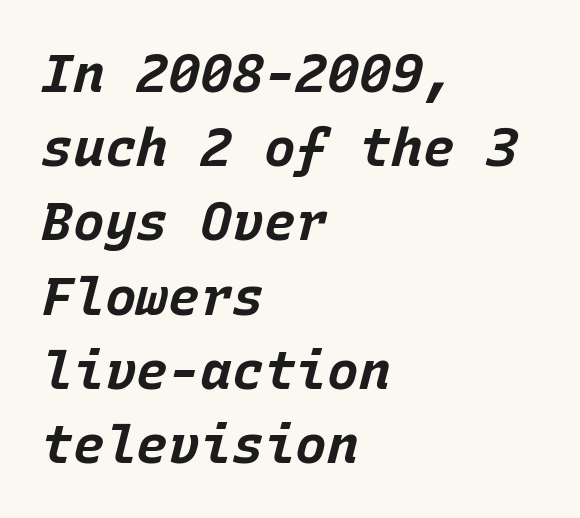
Q: Is the text bold? A: Yes.
Q: Is the text italic (slanted)? A: Yes, it leans right by about 15 degrees.
Q: Is the text underlined? A: No.
Q: How is the paragraph aligned? A: Left-aligned.
Q: Is the spacing between letters normal or unusually wide? A: Normal.
Q: Is the spacing between lines tight, normal or loose? A: Normal.
Q: Width (condensed, normal, or wide)? A: Normal.
Q: Stroke contrast? A: Low.
Q: x-height? A: Large.
Q: Monospaced? A: Yes.
